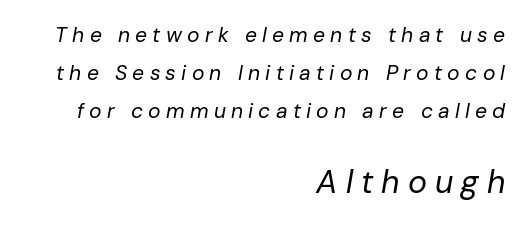
Q: Is the text bold? A: No.
Q: Is the text italic (slanted)? A: Yes, it leans right by about 10 degrees.
Q: Is the text underlined? A: No.
Q: How is the paragraph aligned? A: Right-aligned.
Q: Is the spacing between letters normal or unusually wide? A: Unusually wide.
Q: Which block of text is set in a larger size, the first (top) or the second (bottom)? A: The second (bottom) one.
Q: Width (condensed, normal, or wide)? A: Normal.
Q: Stroke contrast? A: Low.
Q: x-height? A: Medium.
Q: Monospaced? A: No.
